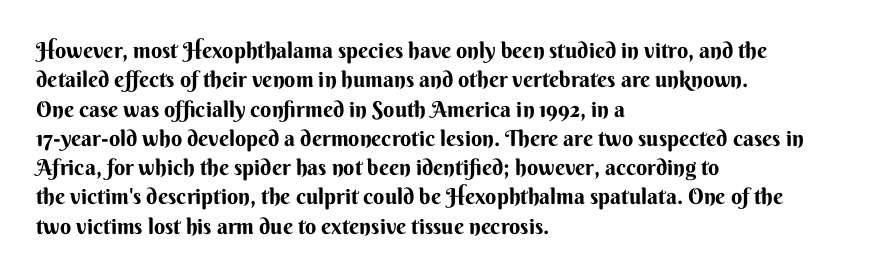
The image shows 22 px text type, upright; set left-aligned, normal line spacing (1.33x), normal letter spacing, not underlined.
